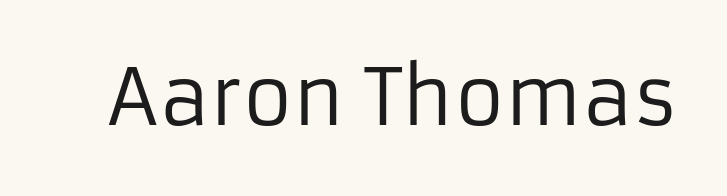
{"serif": "no", "italic": "no", "bold": "no", "weight": "regular", "width": "normal", "stroke_contrast": "low", "x_height": "medium", "monospaced": "no", "underline": "no", "letter_spacing": "normal", "letter_spacing_em": 0.0, "glyph_px": 77}
